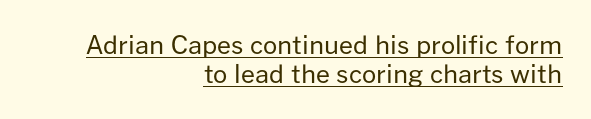
The image shows 25 px text type, upright; set right-aligned, line spacing 1.18x, normal letter spacing, underlined.
